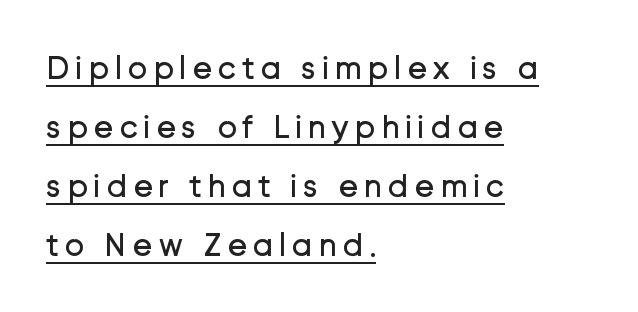
The image shows 33 px regular-weight sans-serif type, upright; set left-aligned, line spacing 1.79x, underlined; low stroke contrast and a medium x-height.
